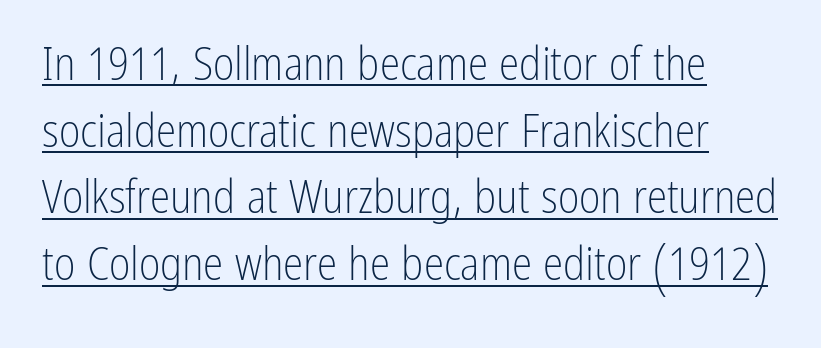
The image shows 46 px light, condensed sans-serif type, upright; set normal line spacing (1.45x), normal letter spacing, underlined; low stroke contrast and a medium x-height.
